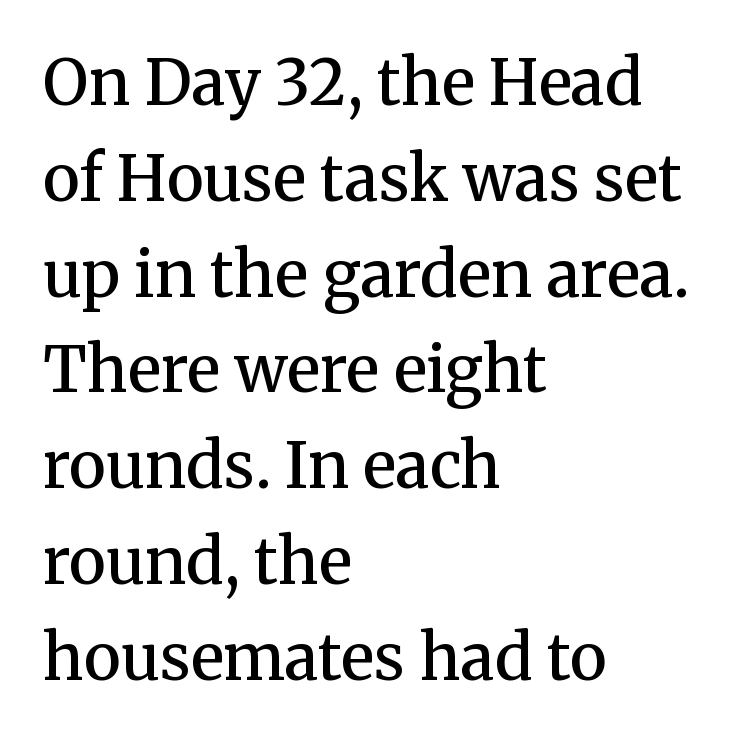
Unmarked baselines from the first word to the last. The typography opts for an upright posture over an oblique one. I'd call this a serif setting — the letters wear small feet. Typeset ragged right — the left edge is the straight one. Compared with typical paragraphs, the rows here are spaced about the same. Nothing unusual about the tracking: characters are spaced as the font intends.
